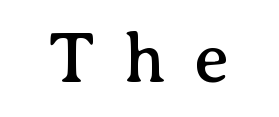
Inter-character spacing is expanded well beyond the font's built-in metrics. The passage shown is typed in a proportional face where columns would drift. Ordinary non-slanted type is in use. Has an underline been added? It has not. This sample uses a serif face. One-word summary of the alignment: center.
